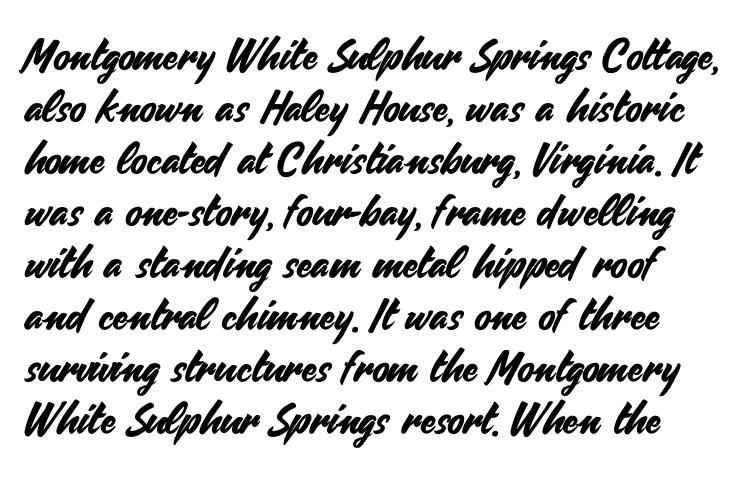
{"serif": "no", "width": "normal", "stroke_contrast": "medium", "x_height": "small", "monospaced": "no", "underline": "no", "line_spacing_ratio": 1.21, "letter_spacing": "normal", "letter_spacing_em": 0.0, "glyph_px": 43}
